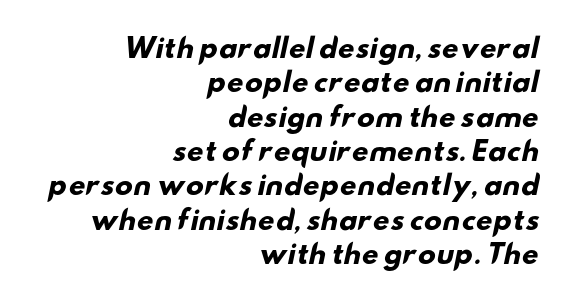
Q: Is the text bold? A: Yes.
Q: Is the text underlined? A: No.
Q: How is the paragraph aligned? A: Right-aligned.
Q: Is the spacing between letters normal or unusually wide? A: Normal.
Q: Is the spacing between lines tight, normal or loose? A: Normal.
